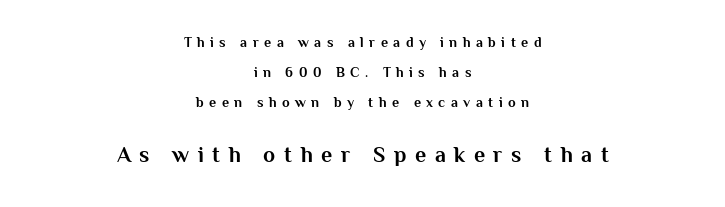
Q: Is the text bold? A: Yes.
Q: Is the text italic (slanted)? A: No, it is upright.
Q: Is the text underlined? A: No.
Q: How is the paragraph aligned? A: Centered.
Q: Is the spacing between letters normal or unusually wide? A: Unusually wide.
Q: Is the spacing between lines tight, normal or loose? A: Loose.
Q: Which block of text is set in a larger size, the first (top) or the second (bottom)? A: The second (bottom) one.
